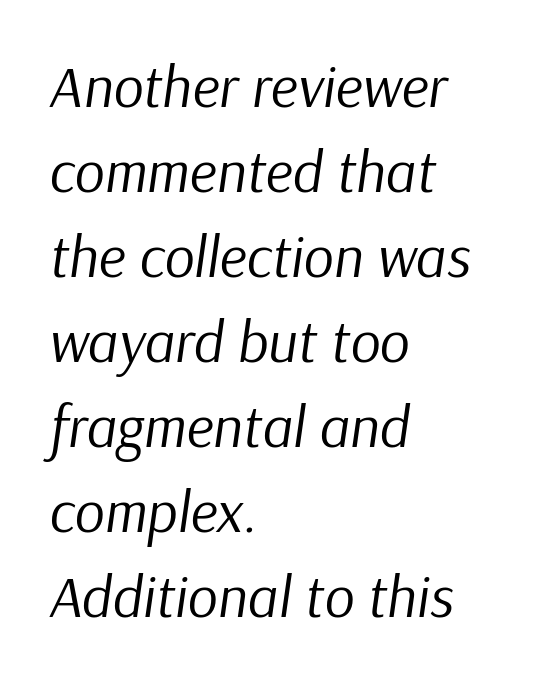
{"italic": "yes", "lean": "right", "slant_degrees": 9, "bold": "no", "weight": "regular", "width": "normal", "stroke_contrast": "low", "x_height": "medium", "monospaced": "no", "underline": "no", "align": "left", "line_spacing": "normal", "line_spacing_ratio": 1.44, "letter_spacing": "normal", "letter_spacing_em": 0.0, "glyph_px": 59}
